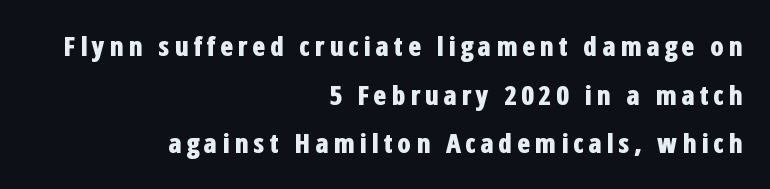
Nope, not italic — everything's standing straight. The zone under the glyphs is completely vacant. If you drew a ruler down the right edge, every line would touch it. Weight: bold.
